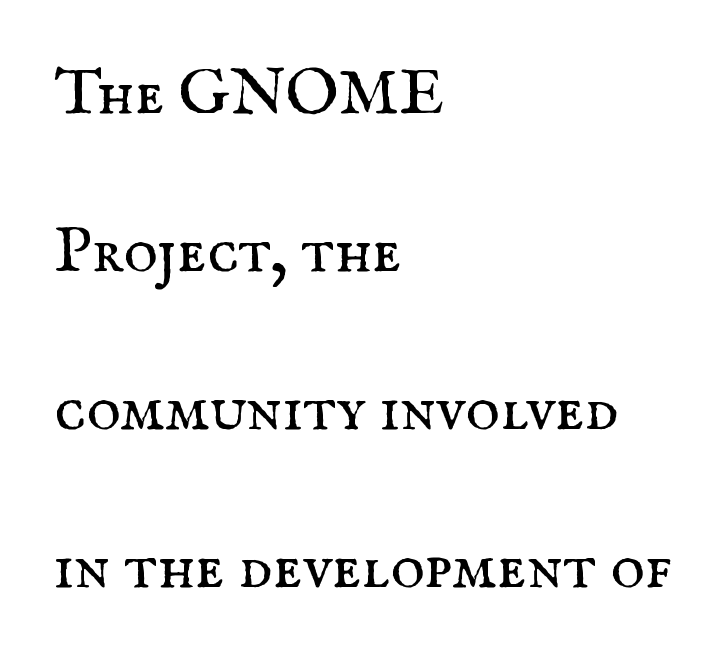
The designer went with a serif here, giving each stem small feet. What's the leading like? Stretched, with rows far apart. The line texture is even and compact thanks to regular tracking. The passage shown is not underscored anywhere. Note the varied advance widths — an 'i' is clearly narrower than an 'm'.
